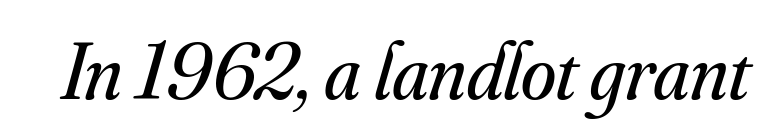
The image shows 80 px regular-weight serif type, italic (leaning right); set normal letter spacing, not underlined; medium stroke contrast and a small x-height.
